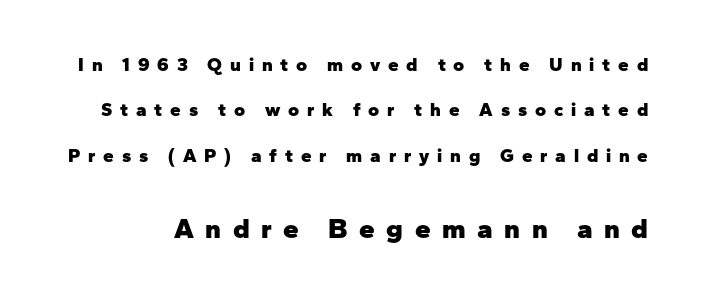
Descender tails drop into unmarked territory. A sans-serif font was chosen for this passage. Which of the two is more prominent by size? The second, at the bottom. Do the characters align in a grid? No, the font is proportional. Rows of type keep a wide berth in the vertical direction. It's the straight-up-and-down kind of type.
